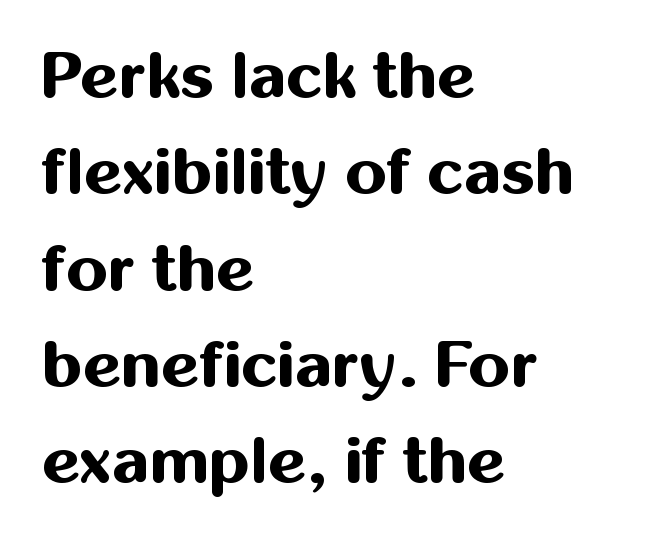
The image shows 66 px bold sans-serif type, upright; set left-aligned, normal line spacing (1.46x), normal letter spacing, not underlined; medium stroke contrast and a medium x-height.
